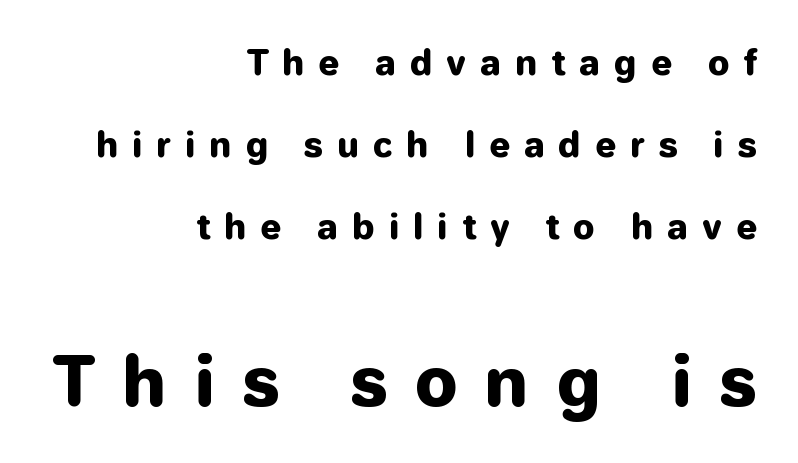
Reading down the column, the eye jumps a long way to each next line. What kind of face is this? One without serifs — a sans. The designer gave the closing block more size than the opening block. This rendering widens character spacing well past its baseline value. Is there any slant? The stems are plumb.
